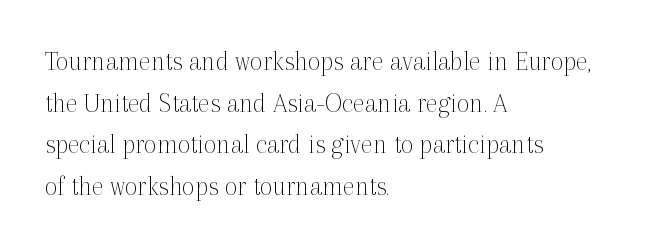
Character widths vary here, with narrow letters taking less room than wide ones. Horizontally, the lines are justified to the leading edge only. Here the glyphs are tracked normally, forming tight word shapes. The glyphs in this specimen are seriffed. A typesetter would call this leading conventional body-copy spacing. Rendered with straight, roman letterforms.
